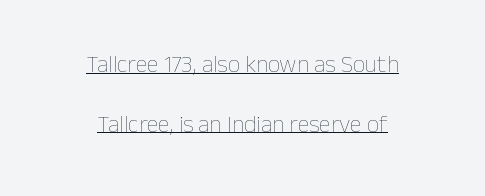
{"italic": "no", "bold": "no", "underline": "yes", "align": "center", "line_spacing": "loose", "line_spacing_ratio": 2.48, "letter_spacing": "normal", "letter_spacing_em": 0.0, "glyph_px": 24}
